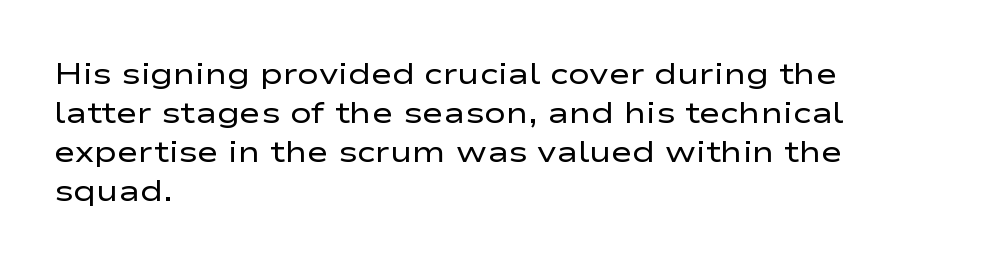
The image shows 29 px regular-weight, wide sans-serif type, upright; set left-aligned, normal line spacing (1.35x), normal letter spacing, not underlined; low stroke contrast and a medium x-height.
